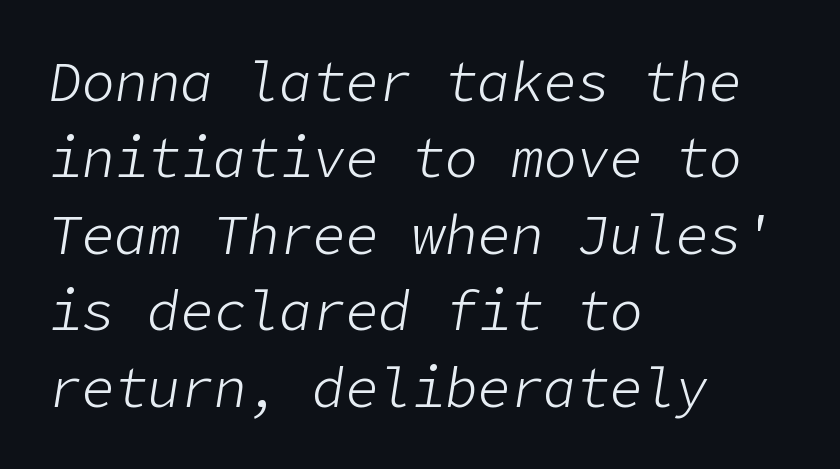
Q: Is the text bold? A: No.
Q: Is the text italic (slanted)? A: Yes, it leans right by about 9 degrees.
Q: Is the text underlined? A: No.
Q: How is the paragraph aligned? A: Left-aligned.
Q: Is the spacing between letters normal or unusually wide? A: Normal.
Q: Is the spacing between lines tight, normal or loose? A: Normal.
Q: Width (condensed, normal, or wide)? A: Normal.
Q: Stroke contrast? A: Low.
Q: x-height? A: Medium.
